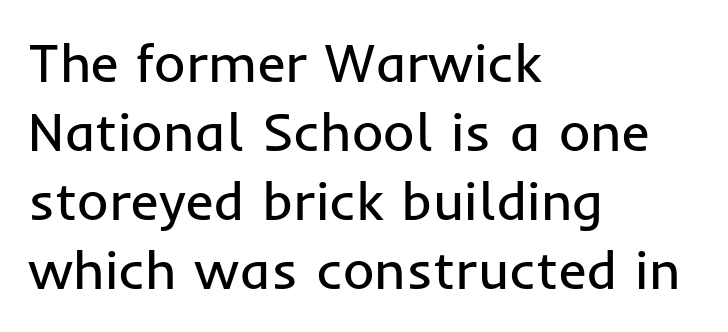
A typesetter would label this face a sans. Proportional: the letters do not fall into vertical columns. When letters stand straight like this, we call the style roman or upright. Default kerning and tracking; the words read as compact shapes. The words here are not underlined.
